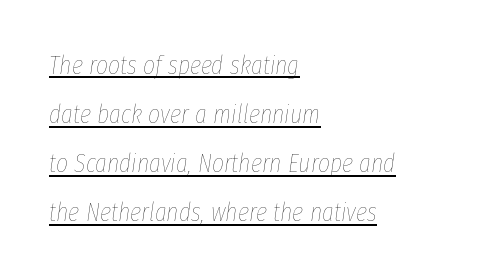
Q: Is the text bold? A: No.
Q: Is the text italic (slanted)? A: Yes, it leans right by about 8 degrees.
Q: Is the text underlined? A: Yes.
Q: How is the paragraph aligned? A: Left-aligned.
Q: Is the spacing between letters normal or unusually wide? A: Normal.
